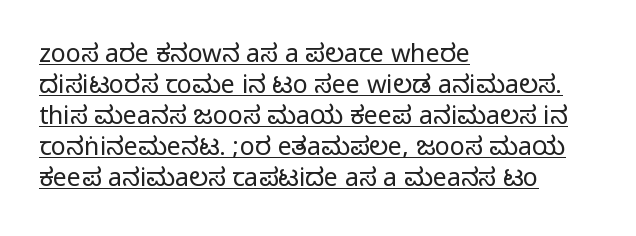
{"italic": "no", "underline": "yes", "align": "left", "line_spacing_ratio": 1.24, "letter_spacing": "normal", "letter_spacing_em": 0.0, "glyph_px": 25}
